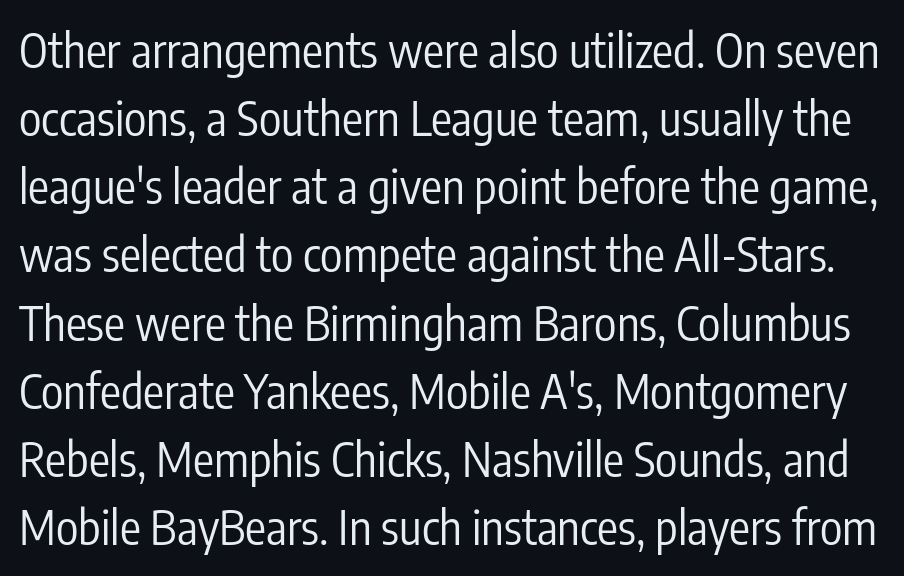
{"serif": "no", "italic": "no", "bold": "no", "weight": "regular", "width": "condensed", "stroke_contrast": "low", "x_height": "medium", "monospaced": "no", "underline": "no", "line_spacing": "normal", "line_spacing_ratio": 1.45, "letter_spacing": "normal", "letter_spacing_em": 0.0, "glyph_px": 47}
